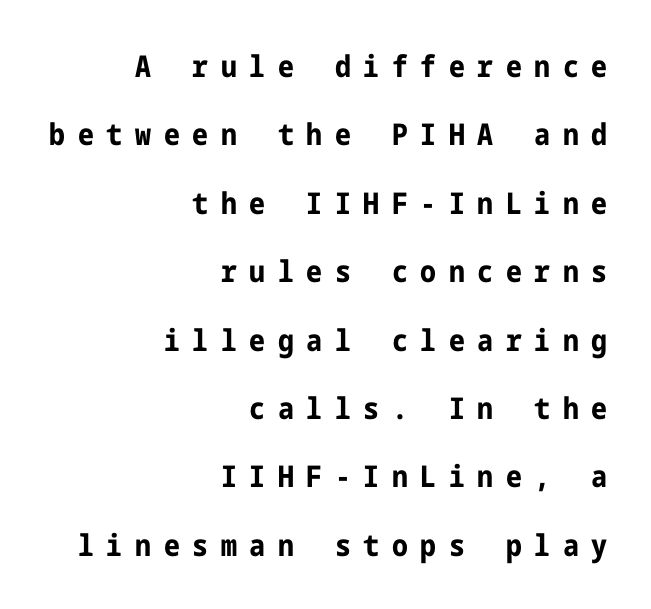
Q: Is the text bold? A: Yes.
Q: Is the text italic (slanted)? A: No, it is upright.
Q: Is the typeface a serif or a sans-serif typeface? A: Sans-serif.
Q: Is the text underlined? A: No.
Q: How is the paragraph aligned? A: Right-aligned.
Q: Is the spacing between letters normal or unusually wide? A: Unusually wide.
Q: Is the spacing between lines tight, normal or loose? A: Loose.
Q: Width (condensed, normal, or wide)? A: Condensed.
Q: Stroke contrast? A: Low.
Q: x-height? A: Medium.
